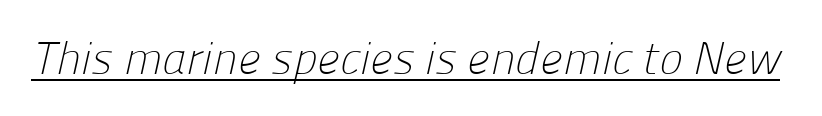
Q: Is the text bold? A: No.
Q: Is the typeface a serif or a sans-serif typeface? A: Sans-serif.
Q: Is the text underlined? A: Yes.
Q: Is the spacing between letters normal or unusually wide? A: Normal.
Q: Width (condensed, normal, or wide)? A: Normal.
Q: Stroke contrast? A: Low.
Q: x-height? A: Medium.
Q: Monospaced? A: No.
